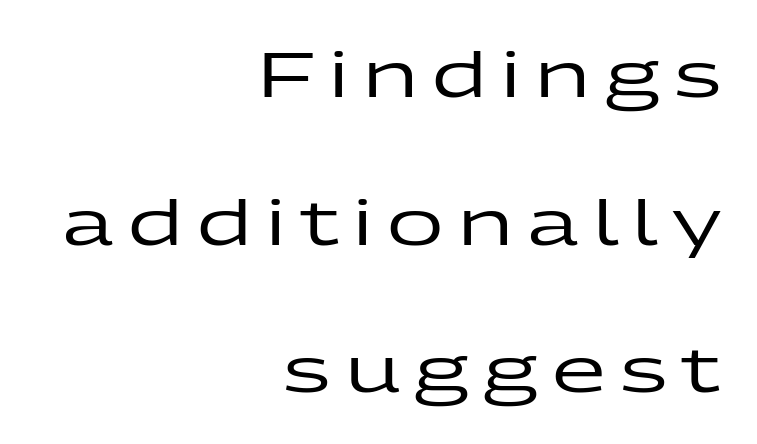
{"serif": "no", "italic": "no", "width": "wide", "stroke_contrast": "low", "x_height": "medium", "monospaced": "no", "underline": "no", "align": "right", "line_spacing": "loose", "line_spacing_ratio": 2.38, "letter_spacing": "wide", "letter_spacing_em": 0.23, "glyph_px": 62}
